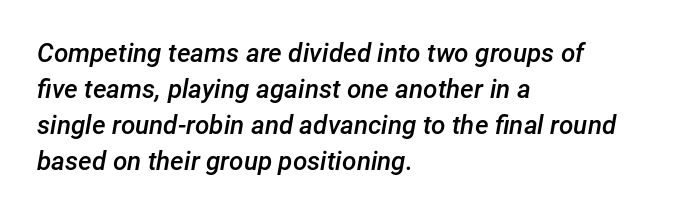
Q: Is the text bold? A: Semi-bold.
Q: Is the text italic (slanted)? A: Yes, it leans right by about 12 degrees.
Q: Is the text underlined? A: No.
Q: How is the paragraph aligned? A: Left-aligned.
Q: Is the spacing between letters normal or unusually wide? A: Normal.
Q: Is the spacing between lines tight, normal or loose? A: Normal.
